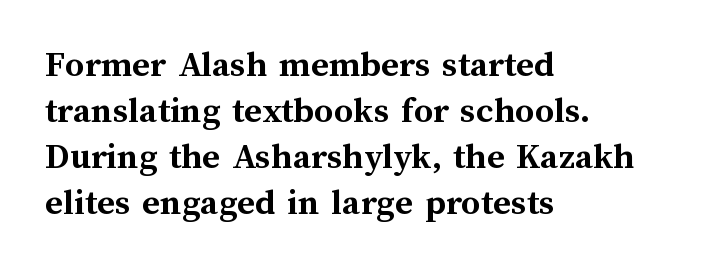
The image shows 38 px semibold type, upright; set left-aligned, line spacing 1.21x, normal letter spacing, not underlined; medium stroke contrast and a medium x-height.
